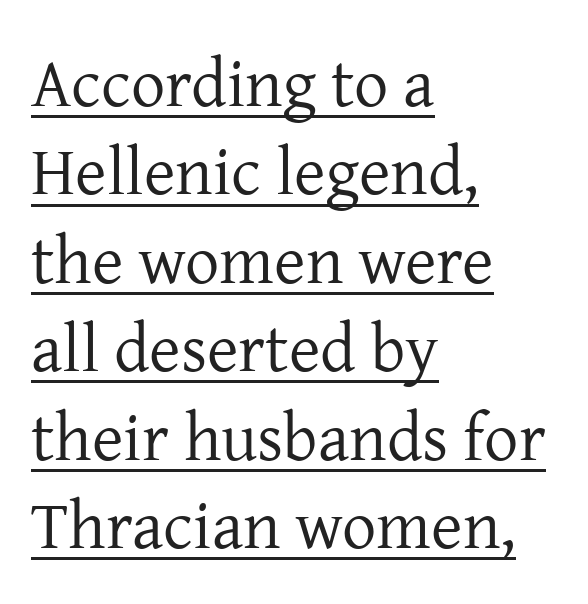
These lines sit exactly where default settings would place them. When letters stand straight like this, we call the style roman or upright. No extra tracking has been applied to these lines. Character widths vary here, with narrow letters taking less room than wide ones. The letters look calm and open, with moderate or lighter stems.
